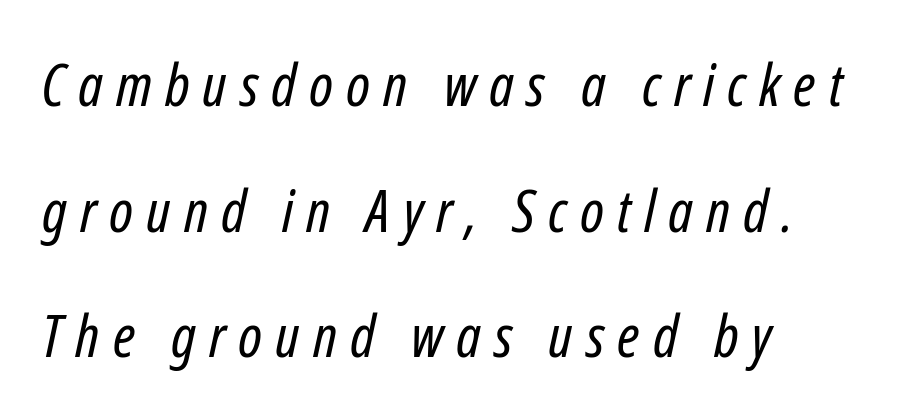
You could not count columns in this text — the font is proportionally spaced. The zone under the glyphs is completely vacant. Between one letter and the next there's a generous, obvious gap. The rendering applies a slant to the glyphs. Heaviness? Minimal to ordinary, like unemphasized prose.
